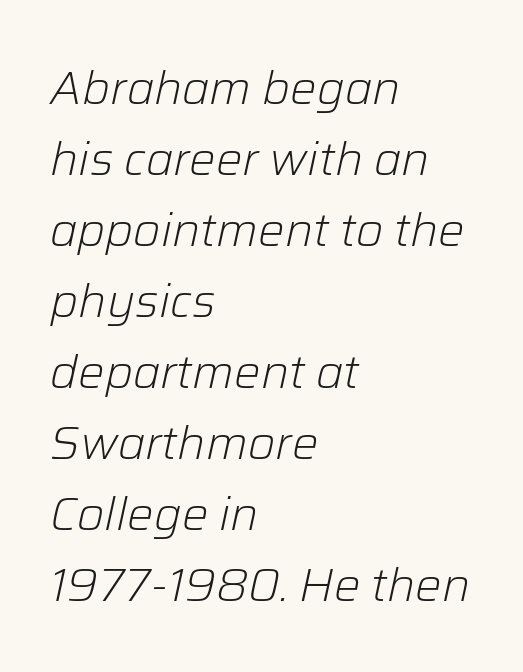
{"italic": "yes", "lean": "right", "slant_degrees": 12, "bold": "no", "weight": "light", "width": "normal", "stroke_contrast": "low", "x_height": "medium", "monospaced": "no", "underline": "no", "align": "left", "line_spacing": "normal", "line_spacing_ratio": 1.51, "letter_spacing": "normal", "letter_spacing_em": 0.0, "glyph_px": 47}
